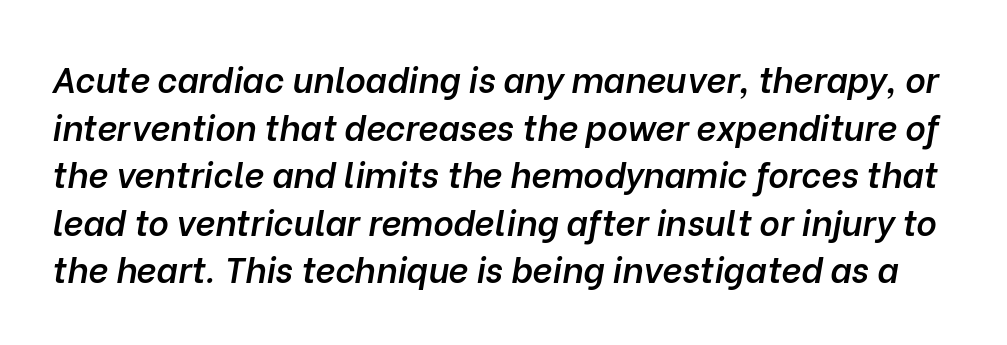
Q: Is the text bold? A: Semi-bold.
Q: Is the text italic (slanted)? A: Yes, it leans right by about 10 degrees.
Q: Is the text underlined? A: No.
Q: Is the spacing between letters normal or unusually wide? A: Normal.
Q: Is the spacing between lines tight, normal or loose? A: Normal.
Q: Width (condensed, normal, or wide)? A: Normal.
Q: Stroke contrast? A: Low.
Q: x-height? A: Medium.
Q: Monospaced? A: No.
